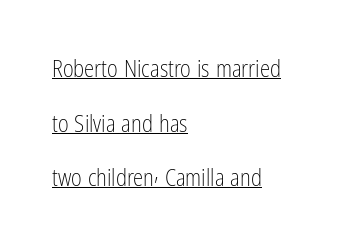
{"italic": "no", "bold": "no", "underline": "yes", "align": "left", "line_spacing": "loose", "line_spacing_ratio": 2.37, "letter_spacing": "normal", "letter_spacing_em": 0.0, "glyph_px": 23}
